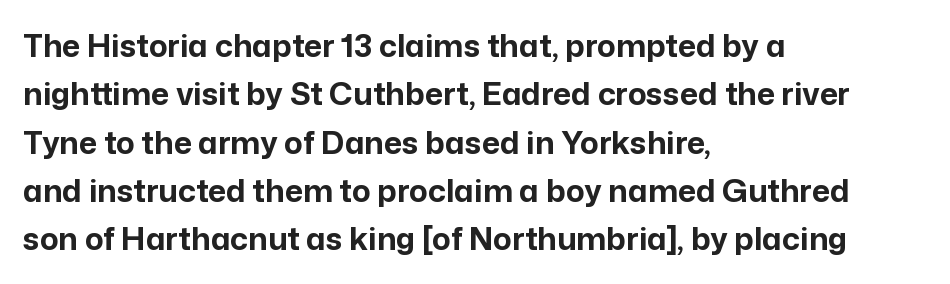
Q: Is the text bold? A: Yes.
Q: Is the text italic (slanted)? A: No, it is upright.
Q: Is the typeface a serif or a sans-serif typeface? A: Sans-serif.
Q: Is the text underlined? A: No.
Q: How is the paragraph aligned? A: Left-aligned.
Q: Is the spacing between letters normal or unusually wide? A: Normal.
Q: Is the spacing between lines tight, normal or loose? A: Normal.
Q: Width (condensed, normal, or wide)? A: Normal.
Q: Stroke contrast? A: Low.
Q: x-height? A: Medium.
Q: Monospaced? A: No.
